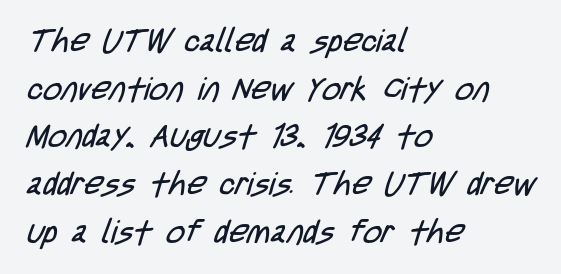
The image shows 32 px regular-weight, condensed sans-serif type; set left-aligned, normal line spacing (1.49x), normal letter spacing, not underlined; low stroke contrast and a large x-height.
